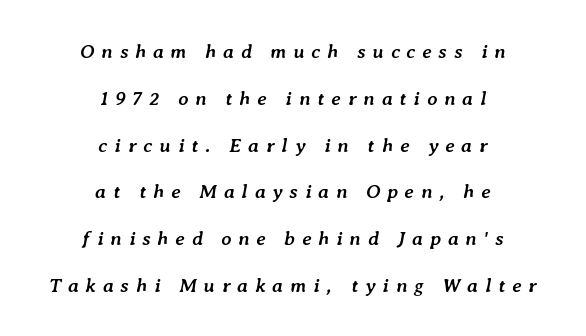
{"italic": "yes", "lean": "right", "slant_degrees": 7, "bold": "yes", "underline": "no", "align": "center", "line_spacing": "loose", "line_spacing_ratio": 2.34, "letter_spacing": "wide", "letter_spacing_em": 0.34, "glyph_px": 20}
